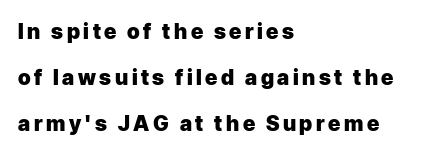
Students, observe: this is what heavily led, spacious text looks like. The space beneath each line is pristine and unruled. Characters remain perfectly vertical along every line. Horizontal alignment here is leftward, the default for most running prose. Its strokes are broad and dark, the hallmark of bold type.
